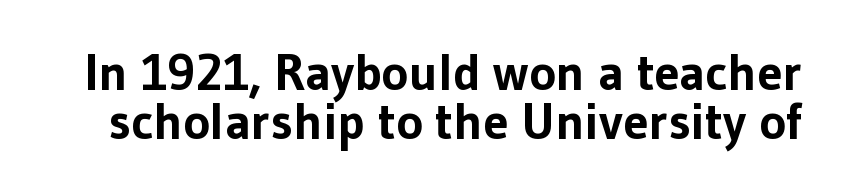
Q: Is the text bold? A: Yes.
Q: Is the text italic (slanted)? A: No, it is upright.
Q: Is the typeface a serif or a sans-serif typeface? A: Sans-serif.
Q: Is the text underlined? A: No.
Q: Is the spacing between letters normal or unusually wide? A: Normal.
Q: Is the spacing between lines tight, normal or loose? A: Tight.
Q: Width (condensed, normal, or wide)? A: Normal.
Q: Stroke contrast? A: Low.
Q: x-height? A: Medium.
Q: Monospaced? A: No.
